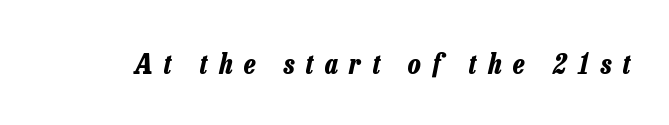
Q: Is the text bold? A: Yes.
Q: Is the text italic (slanted)? A: Yes, it leans right by about 13 degrees.
Q: Is the text underlined? A: No.
Q: Is the spacing between letters normal or unusually wide? A: Unusually wide.
Q: Width (condensed, normal, or wide)? A: Condensed.
Q: Stroke contrast? A: Low.
Q: x-height? A: Medium.
Q: Monospaced? A: No.
